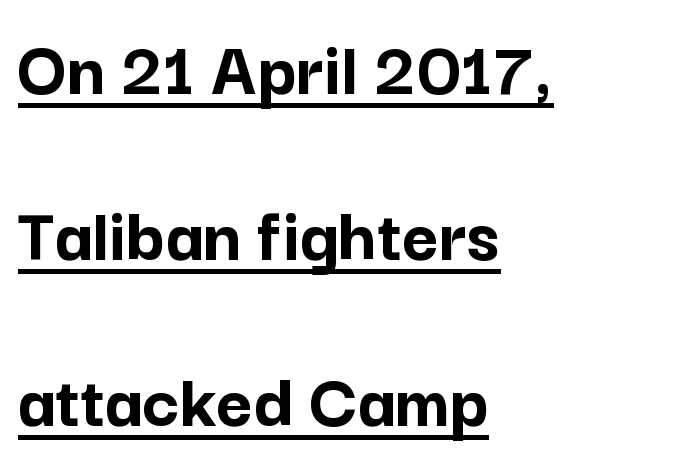
Q: Is the text bold? A: Yes.
Q: Is the text italic (slanted)? A: No, it is upright.
Q: Is the typeface a serif or a sans-serif typeface? A: Sans-serif.
Q: Is the text underlined? A: Yes.
Q: How is the paragraph aligned? A: Left-aligned.
Q: Is the spacing between letters normal or unusually wide? A: Normal.
Q: Is the spacing between lines tight, normal or loose? A: Loose.
Q: Width (condensed, normal, or wide)? A: Normal.
Q: Stroke contrast? A: Low.
Q: x-height? A: Medium.
Q: Monospaced? A: No.
